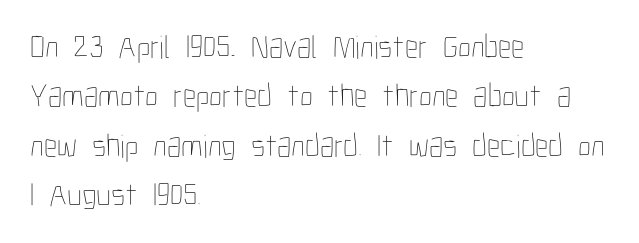
Q: Is the text bold? A: No.
Q: Is the text italic (slanted)? A: No, it is upright.
Q: Is the text underlined? A: No.
Q: How is the paragraph aligned? A: Left-aligned.
Q: Is the spacing between letters normal or unusually wide? A: Normal.
Q: Is the spacing between lines tight, normal or loose? A: Normal.
Q: Width (condensed, normal, or wide)? A: Condensed.
Q: Stroke contrast? A: Low.
Q: x-height? A: Medium.
Q: Monospaced? A: No.
